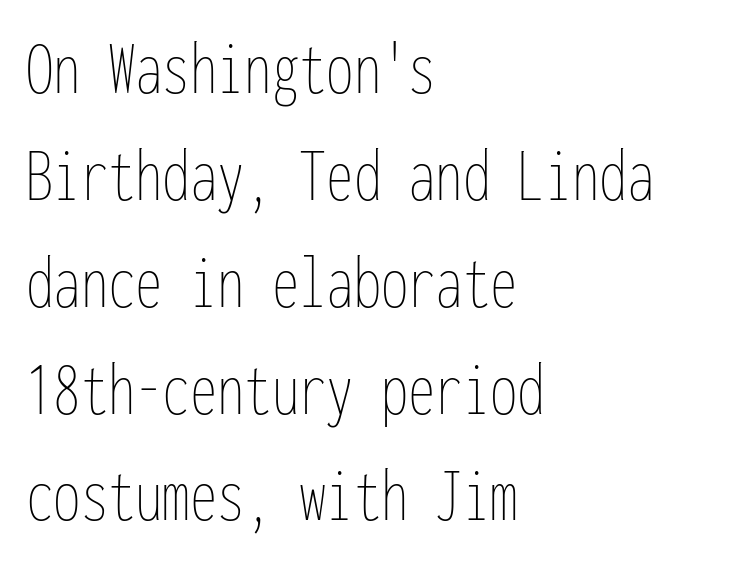
Beneath every word, the page is bare. The rag falls on the right side of this text block. Interline gaps are of average width in this sample. Is the type heavy? It reads as light-to-regular instead. This sample uses an upright cut, with every glyph sitting square on the baseline. Look at the tracking — it's just the regular setting, nothing added.
